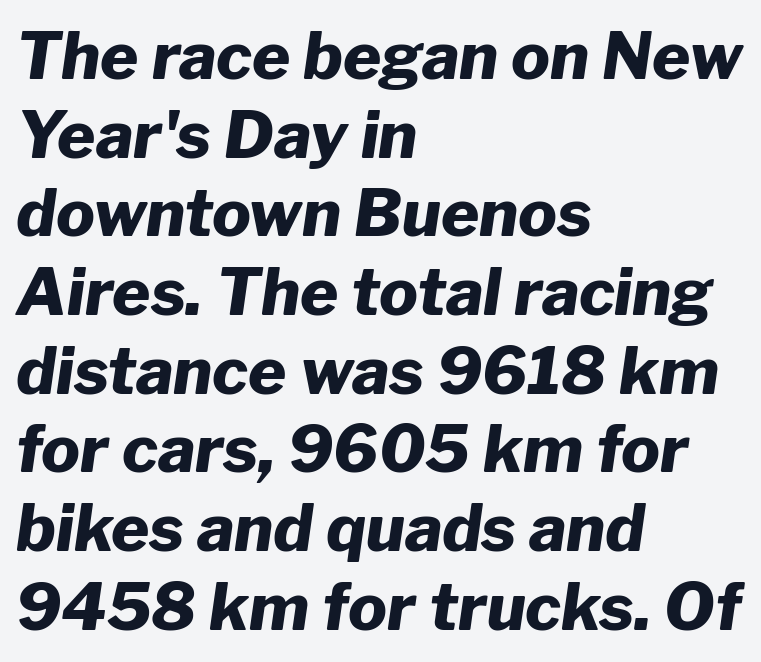
Glance below the letters and you will spot only blank space. The whole block is typeset with a tilt. Which margin do the lines hug? The left one — the right edge is uneven. These lines keep a tight, regular rhythm from letter to letter. The face used here is proportionally spaced, like ordinary book or web type.
